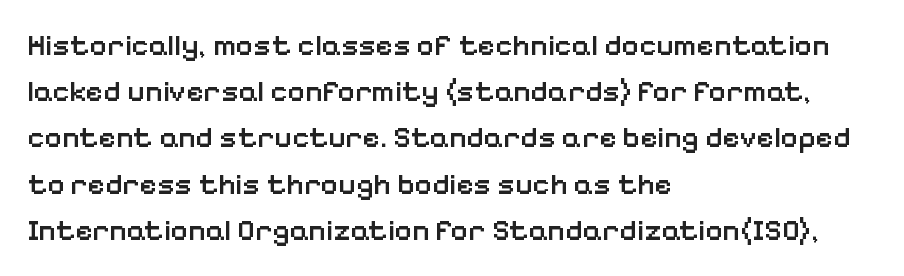
{"serif": "no", "italic": "no", "bold": "semi", "weight": "semibold", "width": "normal", "stroke_contrast": "low", "x_height": "medium", "monospaced": "no", "underline": "no", "align": "left", "line_spacing": "normal", "line_spacing_ratio": 1.54, "letter_spacing": "normal", "letter_spacing_em": 0.0, "glyph_px": 30}
